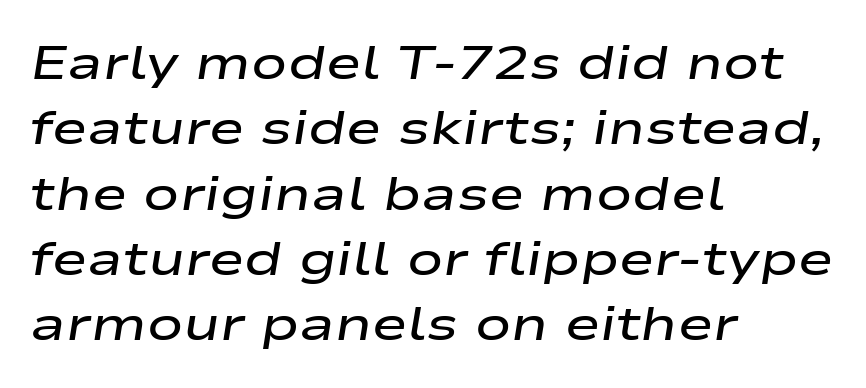
Q: Is the text bold? A: Semi-bold.
Q: Is the text italic (slanted)? A: Yes, it leans right by about 9 degrees.
Q: Is the text underlined? A: No.
Q: How is the paragraph aligned? A: Left-aligned.
Q: Is the spacing between letters normal or unusually wide? A: Normal.
Q: Is the spacing between lines tight, normal or loose? A: Normal.
Q: Width (condensed, normal, or wide)? A: Wide.
Q: Stroke contrast? A: Low.
Q: x-height? A: Medium.
Q: Monospaced? A: No.
